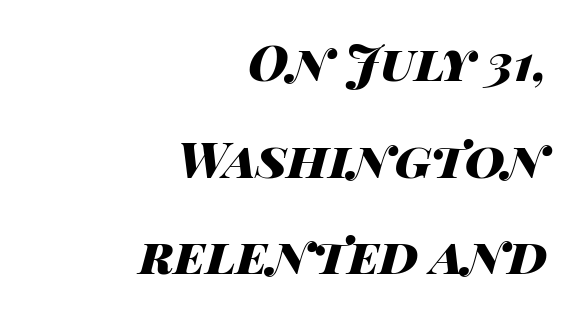
Q: Is the text bold? A: Yes.
Q: Is the text italic (slanted)? A: Yes, it leans right by about 14 degrees.
Q: Is the text underlined? A: No.
Q: How is the paragraph aligned? A: Right-aligned.
Q: Is the spacing between letters normal or unusually wide? A: Normal.
Q: Is the spacing between lines tight, normal or loose? A: Loose.
Q: Width (condensed, normal, or wide)? A: Wide.
Q: Stroke contrast? A: High.
Q: x-height? A: Large.
Q: Monospaced? A: No.
